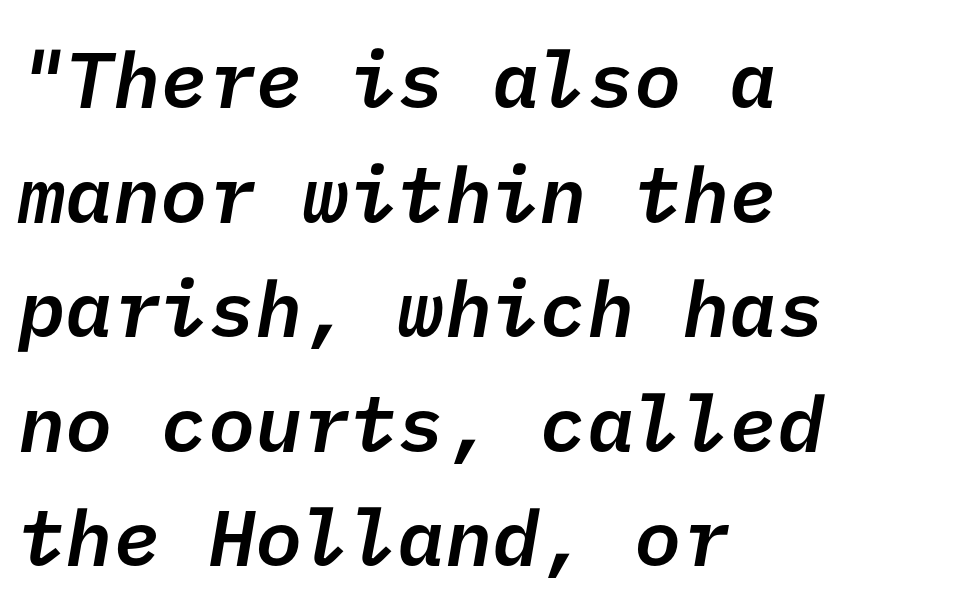
The text was rendered using a sans face with plain stroke endings. Is the type bold? Partly — it's a semibold, heavier than regular but not fully bold. The line texture is even and compact thanks to regular tracking. Summary of vertical rhythm: regular, with standard interline spacing. Every row of glyphs begins at an identical x-position on the left. Check the space under the baseline: it is left empty.
